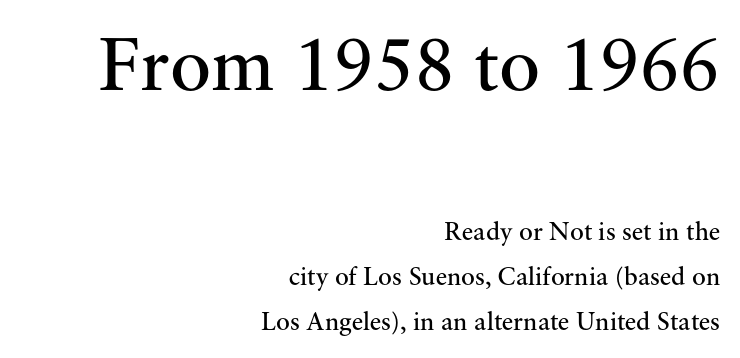
The image shows 77 px regular-weight serif type, upright; set right-aligned, line spacing 1.74x, normal letter spacing, not underlined; the first (top) block is 2.96x larger; medium stroke contrast and a small x-height.
